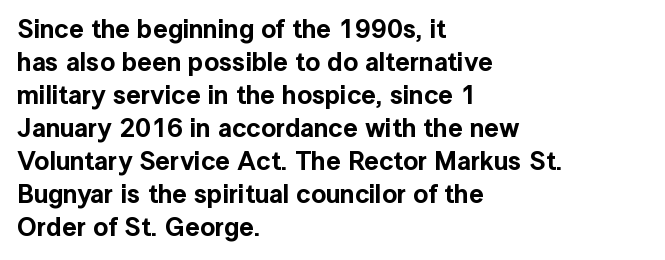
Q: Is the text italic (slanted)? A: No, it is upright.
Q: Is the text underlined? A: No.
Q: How is the paragraph aligned? A: Left-aligned.
Q: Is the spacing between letters normal or unusually wide? A: Normal.
Q: Is the spacing between lines tight, normal or loose? A: Normal.
